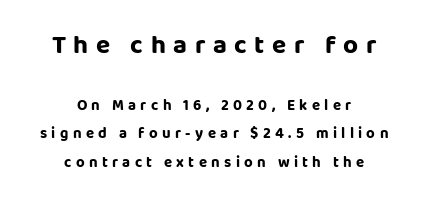
The image shows 26 px bold type, upright; set centered, line spacing 1.87x, unusually wide letter spacing (+0.29 em), not underlined; the first (top) block is 1.73x larger.
